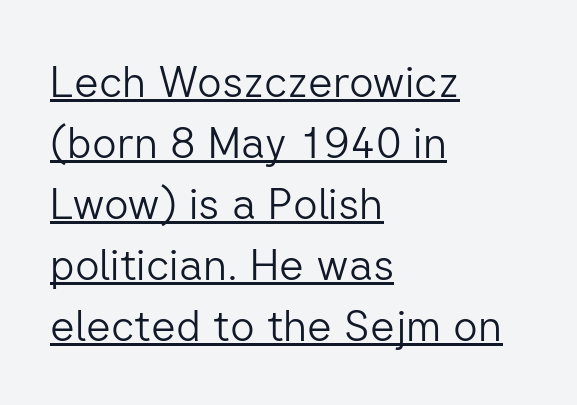
The image shows 43 px light sans-serif type, upright; set left-aligned, normal line spacing (1.42x), normal letter spacing, underlined; low stroke contrast and a medium x-height.
